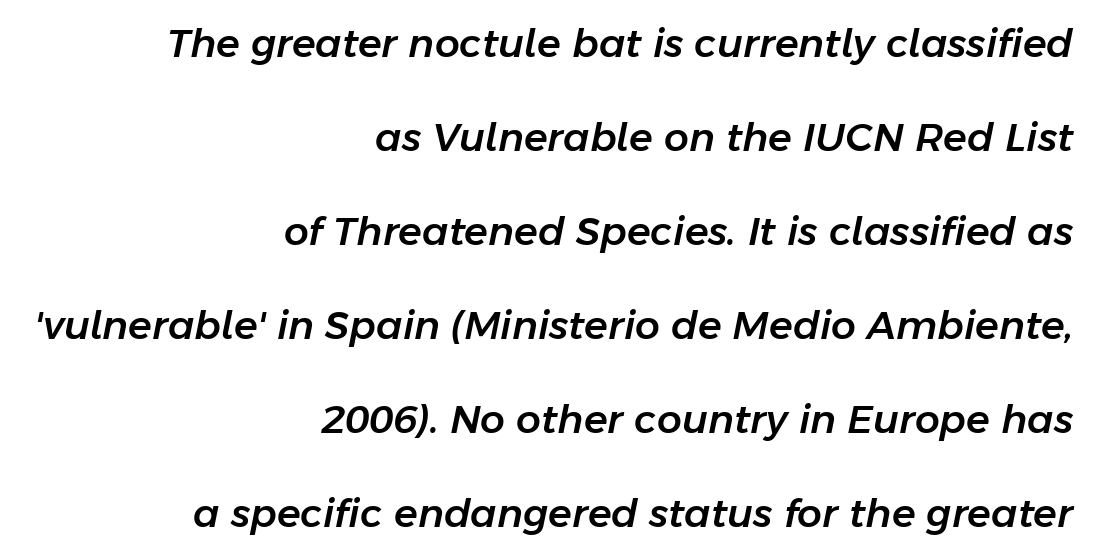
{"italic": "yes", "lean": "right", "slant_degrees": 11, "width": "normal", "stroke_contrast": "low", "x_height": "medium", "monospaced": "no", "underline": "no", "align": "right", "line_spacing": "loose", "line_spacing_ratio": 2.41, "letter_spacing": "normal", "letter_spacing_em": 0.0, "glyph_px": 39}
